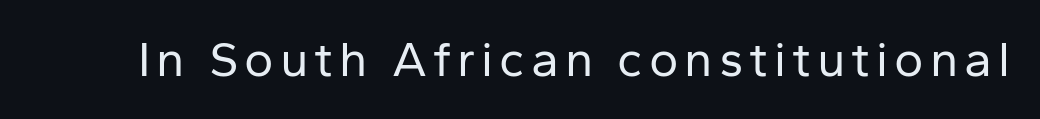
{"serif": "no", "italic": "no", "bold": "no", "weight": "regular", "width": "normal", "stroke_contrast": "low", "x_height": "medium", "monospaced": "no", "underline": "no", "glyph_px": 50}
